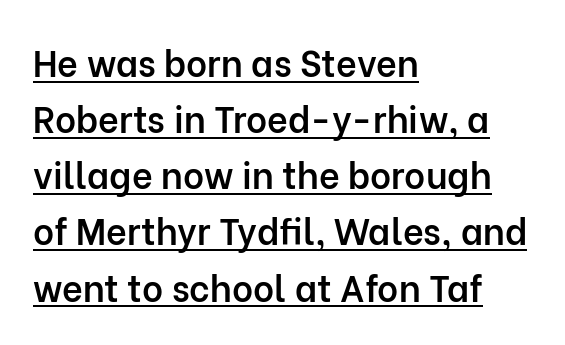
The image shows 36 px semibold sans-serif type, upright; set left-aligned, normal line spacing (1.56x), normal letter spacing, underlined; low stroke contrast and a medium x-height.
